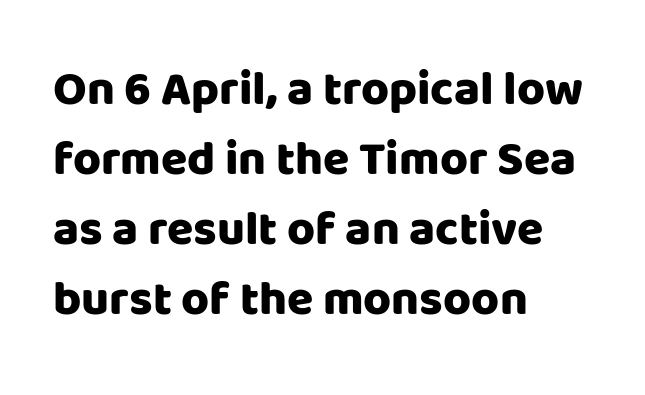
Q: Is the text bold? A: Yes.
Q: Is the text italic (slanted)? A: No, it is upright.
Q: Is the typeface a serif or a sans-serif typeface? A: Sans-serif.
Q: Is the text underlined? A: No.
Q: How is the paragraph aligned? A: Left-aligned.
Q: Is the spacing between letters normal or unusually wide? A: Normal.
Q: Is the spacing between lines tight, normal or loose? A: Normal.
Q: Width (condensed, normal, or wide)? A: Normal.
Q: Stroke contrast? A: Low.
Q: x-height? A: Large.
Q: Monospaced? A: No.
